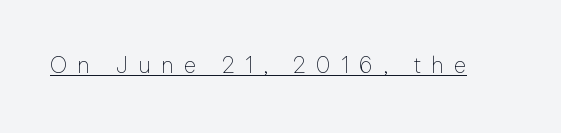
The image shows 23 px text type, upright; set unusually wide letter spacing (+0.44 em), underlined.
